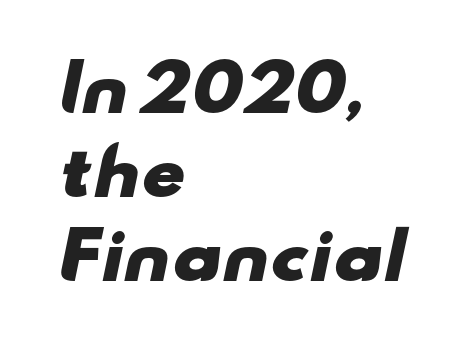
Honestly, there is no underline to notice here at all. Think of a printed novel: that variable character pitch is what you see here. Thick stems and heavy bowls — unmistakably bold. Look at the bottom of the vertical strokes: they stop flat, with no serifs.
